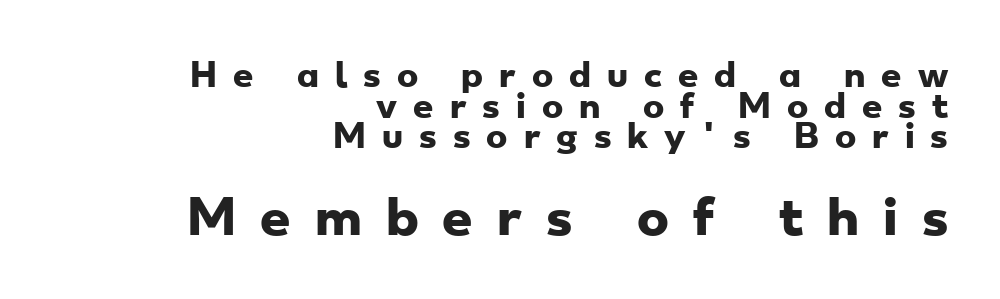
The image shows 48 px heavy, wide sans-serif type; set right-aligned, tight line spacing (0.96x), unusually wide letter spacing (+0.5 em), not underlined; the second (bottom) block is 1.5x larger; low stroke contrast and a small x-height.
